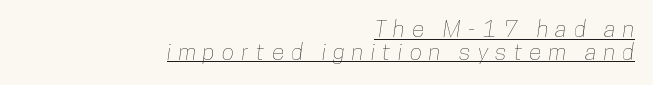
{"underline": "yes", "align": "right", "line_spacing": "tight", "line_spacing_ratio": 0.98, "letter_spacing": "wide", "letter_spacing_em": 0.32, "glyph_px": 23}
